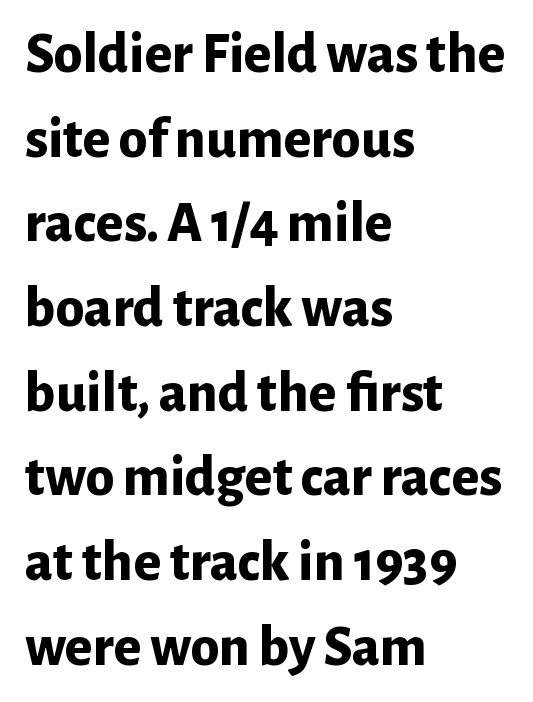
Q: Is the text bold? A: Yes.
Q: Is the text italic (slanted)? A: No, it is upright.
Q: Is the typeface a serif or a sans-serif typeface? A: Sans-serif.
Q: Is the text underlined? A: No.
Q: How is the paragraph aligned? A: Left-aligned.
Q: Is the spacing between letters normal or unusually wide? A: Normal.
Q: Is the spacing between lines tight, normal or loose? A: Normal.
Q: Width (condensed, normal, or wide)? A: Normal.
Q: Stroke contrast? A: Low.
Q: x-height? A: Medium.
Q: Monospaced? A: No.
